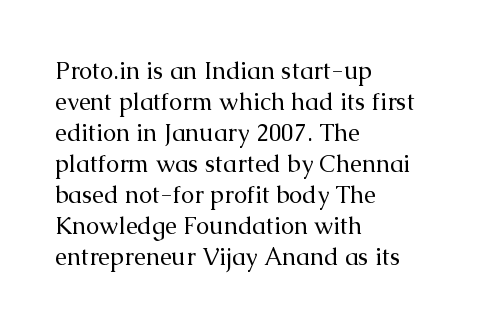
These lines keep a tight, regular rhythm from letter to letter. Notice how descenders clear the ascenders below comfortably — that's standard leading. These lines were composed using upright roman letters. One-word summary of the alignment: left. Nobody drew a line under any word here. The typesetting does not lean heavy: it is not bold.
